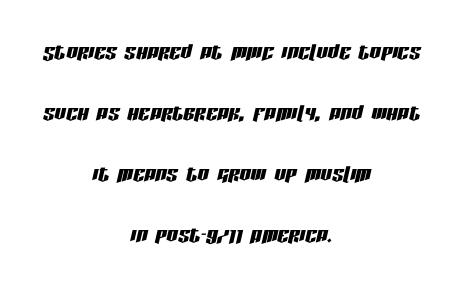
The image shows 28 px condensed type, italic (leaning right); set centered, loose line spacing (2.18x), normal letter spacing, not underlined; low stroke contrast and a large x-height.
